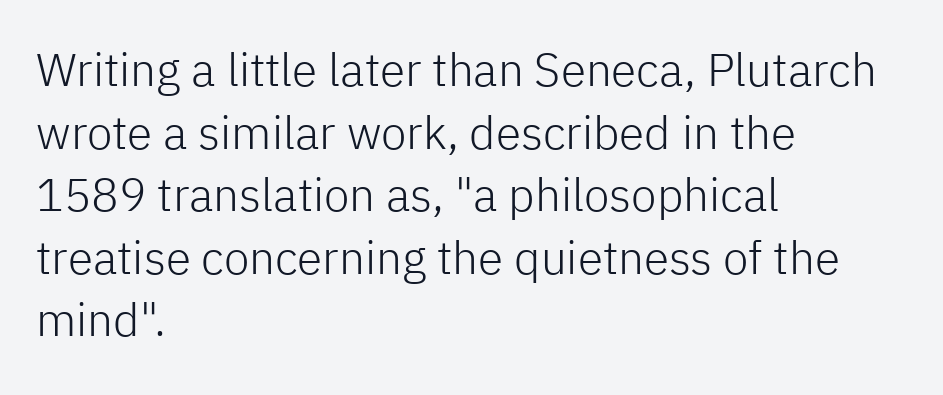
The glyphs in this specimen are sans serif. Posture: straight, roman, zero tilt. No chunkiness to these letters — they're not bold. The paragraph shown leans on its left margin.
